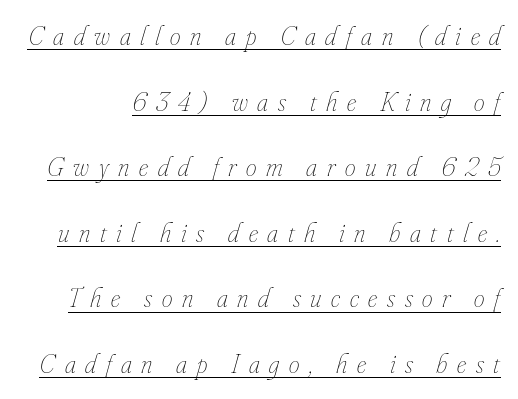
Underlining? Definitely there. The rendering applies a slant to the glyphs. The passage shown stacks its lines with a broad gap. There is plenty of visible air inserted between adjacent glyphs. On a weight scale, this lands at 450 or below.
